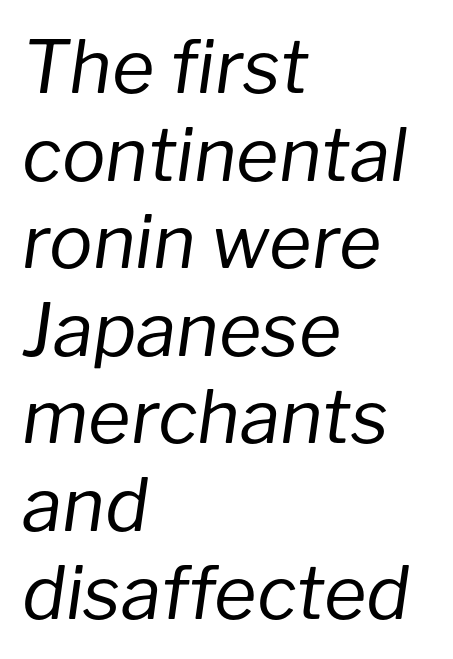
The image shows 73 px regular-weight type, italic (leaning right); set left-aligned, line spacing 1.2x, normal letter spacing, not underlined; low stroke contrast and a medium x-height.
